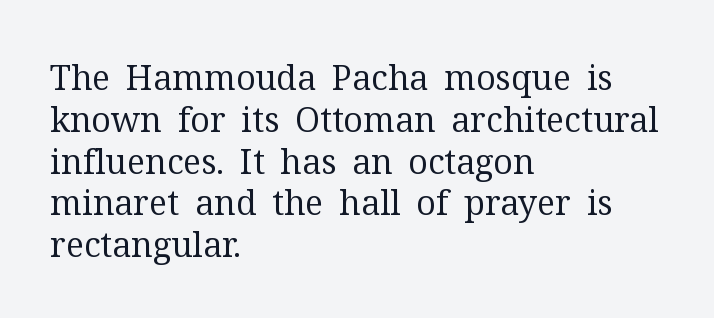
Q: Is the text bold? A: No.
Q: Is the text italic (slanted)? A: No, it is upright.
Q: Is the typeface a serif or a sans-serif typeface? A: Serif.
Q: Is the text underlined? A: No.
Q: How is the paragraph aligned? A: Left-aligned.
Q: Is the spacing between letters normal or unusually wide? A: Normal.
Q: Width (condensed, normal, or wide)? A: Normal.
Q: Stroke contrast? A: Medium.
Q: x-height? A: Medium.
Q: Monospaced? A: No.
